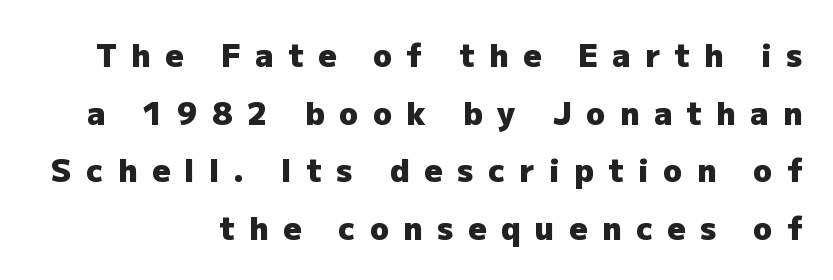
The image shows 31 px heavy sans-serif type, upright; set right-aligned, line spacing 1.86x, unusually wide letter spacing (+0.47 em), not underlined; low stroke contrast and a medium x-height.
